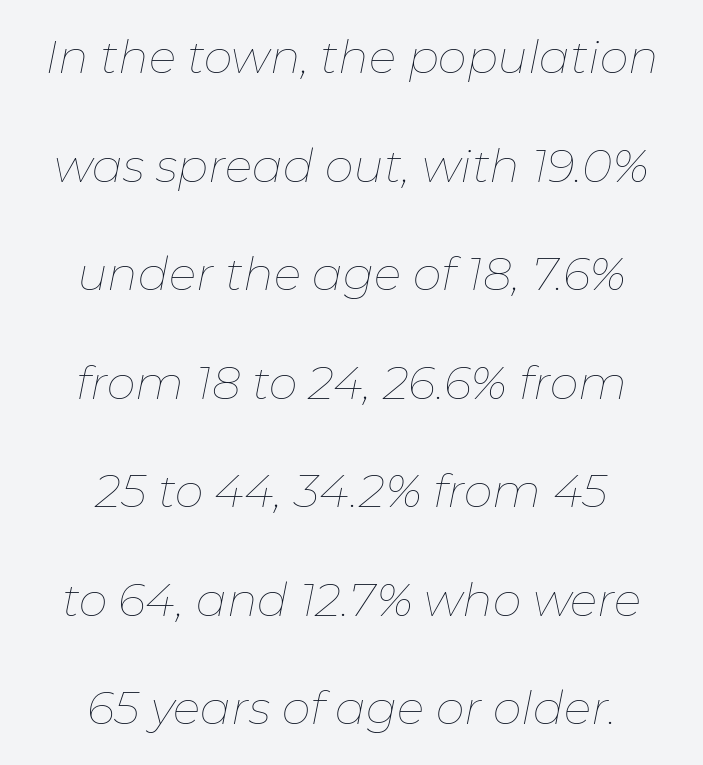
The image shows 46 px thin type, italic (leaning right); set centered, loose line spacing (2.36x), normal letter spacing, not underlined; low stroke contrast and a medium x-height.
